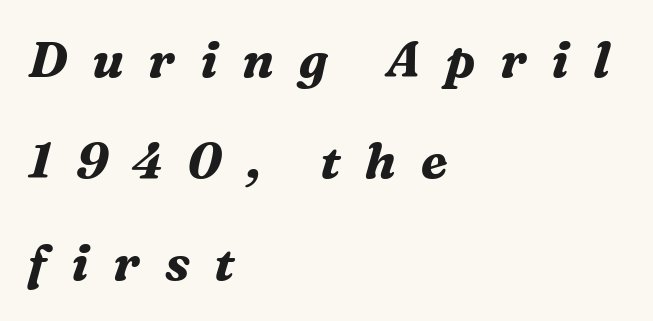
Q: Is the text bold? A: Yes.
Q: Is the text italic (slanted)? A: Yes, it leans right by about 16 degrees.
Q: Is the typeface a serif or a sans-serif typeface? A: Serif.
Q: Is the text underlined? A: No.
Q: How is the paragraph aligned? A: Left-aligned.
Q: Is the spacing between letters normal or unusually wide? A: Unusually wide.
Q: Is the spacing between lines tight, normal or loose? A: Loose.
Q: Width (condensed, normal, or wide)? A: Normal.
Q: Stroke contrast? A: Medium.
Q: x-height? A: Medium.
Q: Monospaced? A: No.
